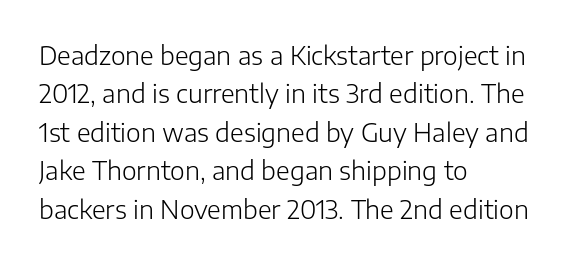
This sample uses an upright cut, with every glyph sitting square on the baseline. The string is rendered with underlining switched off. Tracking value appears to be zero — textbook default spacing. The lines in this sample share a left origin and differ only in where they stop. Vertical spacing — default.
